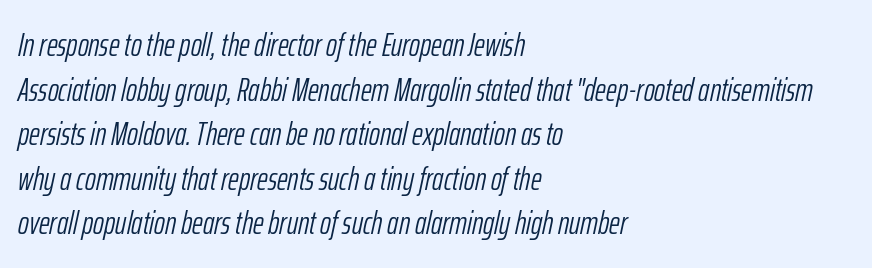
{"italic": "yes", "lean": "right", "slant_degrees": 12, "bold": "no", "weight": "light", "width": "condensed", "stroke_contrast": "low", "x_height": "medium", "monospaced": "no", "underline": "no", "align": "left", "line_spacing": "normal", "line_spacing_ratio": 1.35, "letter_spacing": "normal", "letter_spacing_em": 0.0, "glyph_px": 33}
